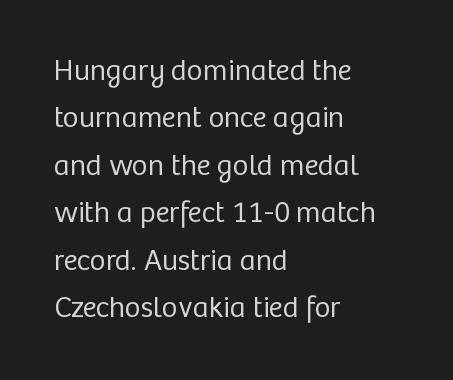
The image shows 30 px regular-weight sans-serif type, upright; set left-aligned, normal line spacing (1.58x), normal letter spacing, not underlined; low stroke contrast and a medium x-height.
